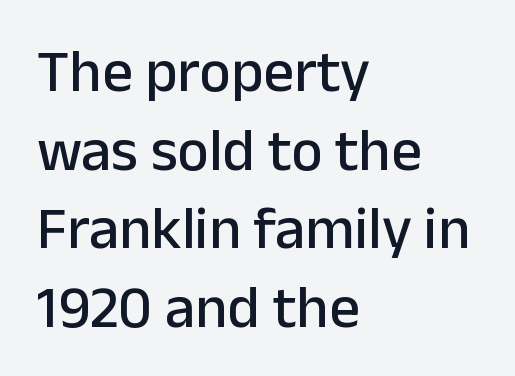
The image shows 60 px sans-serif type, upright; set left-aligned, normal line spacing (1.31x), normal letter spacing, not underlined; low stroke contrast and a medium x-height.
